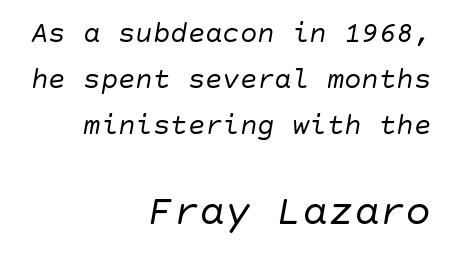
Q: Is the text bold? A: No.
Q: Is the text italic (slanted)? A: Yes, it leans right by about 10 degrees.
Q: Is the text underlined? A: No.
Q: How is the paragraph aligned? A: Right-aligned.
Q: Is the spacing between letters normal or unusually wide? A: Normal.
Q: Is the spacing between lines tight, normal or loose? A: Normal.
Q: Which block of text is set in a larger size, the first (top) or the second (bottom)? A: The second (bottom) one.
Q: Width (condensed, normal, or wide)? A: Normal.
Q: Stroke contrast? A: Low.
Q: x-height? A: Large.
